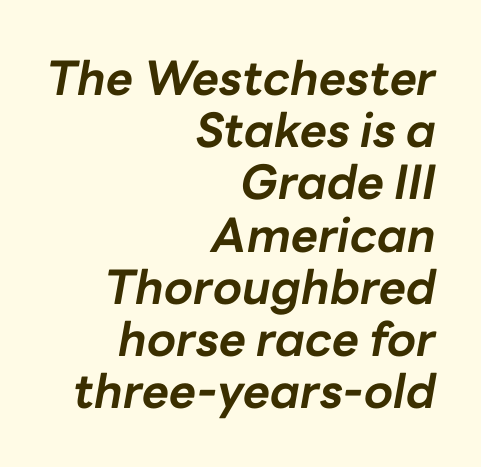
Caption: bold face, heavy strokes. The area under the type is left untouched. Spacing between characters is what you'd get straight out of the box. A typesetter would call this proportional, since set widths differ per character. Line spacing here is tight. The ragged edge is on the left, which tells us the setting is flush right.
